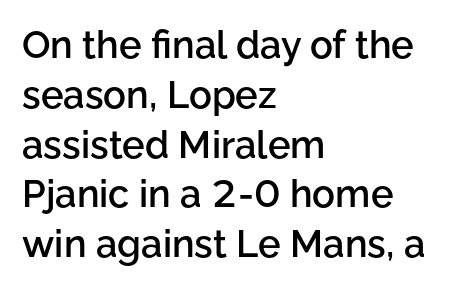
The image shows 38 px semibold sans-serif type, upright; set left-aligned, normal line spacing (1.31x), normal letter spacing, not underlined; low stroke contrast and a medium x-height.
